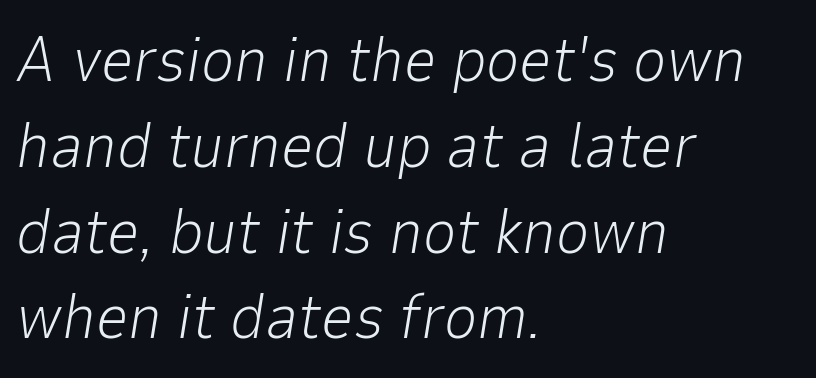
{"italic": "yes", "lean": "right", "slant_degrees": 9, "bold": "no", "weight": "light", "width": "normal", "stroke_contrast": "low", "x_height": "medium", "monospaced": "no", "underline": "no", "align": "left", "line_spacing": "normal", "line_spacing_ratio": 1.34, "letter_spacing": "normal", "letter_spacing_em": 0.0, "glyph_px": 64}
